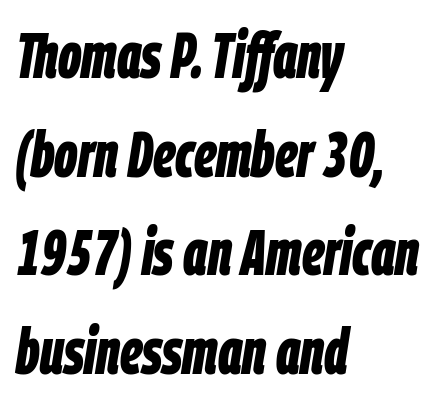
{"italic": "yes", "lean": "right", "slant_degrees": 9, "bold": "yes", "weight": "bold", "width": "condensed", "stroke_contrast": "low", "x_height": "large", "monospaced": "no", "underline": "no", "align": "left", "line_spacing": "normal", "line_spacing_ratio": 1.54, "letter_spacing": "normal", "letter_spacing_em": 0.0, "glyph_px": 64}
